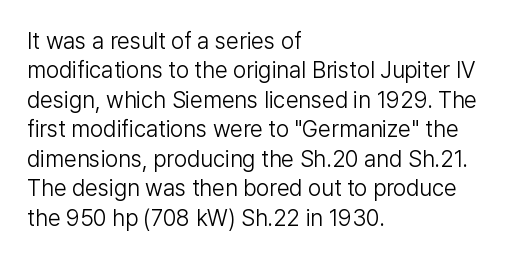
The image shows 23 px text type, upright; set left-aligned, normal line spacing (1.28x), normal letter spacing, not underlined.
